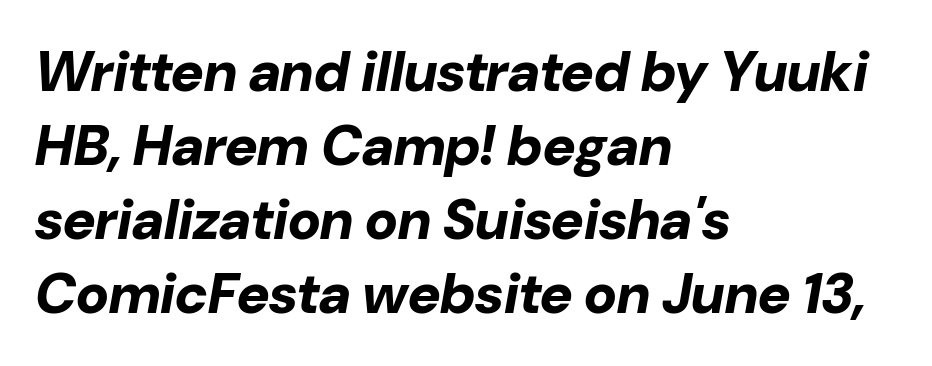
Q: Is the text bold? A: Yes.
Q: Is the text italic (slanted)? A: Yes, it leans right by about 10 degrees.
Q: Is the text underlined? A: No.
Q: How is the paragraph aligned? A: Left-aligned.
Q: Is the spacing between letters normal or unusually wide? A: Normal.
Q: Is the spacing between lines tight, normal or loose? A: Normal.
Q: Width (condensed, normal, or wide)? A: Normal.
Q: Stroke contrast? A: Low.
Q: x-height? A: Medium.
Q: Monospaced? A: No.
